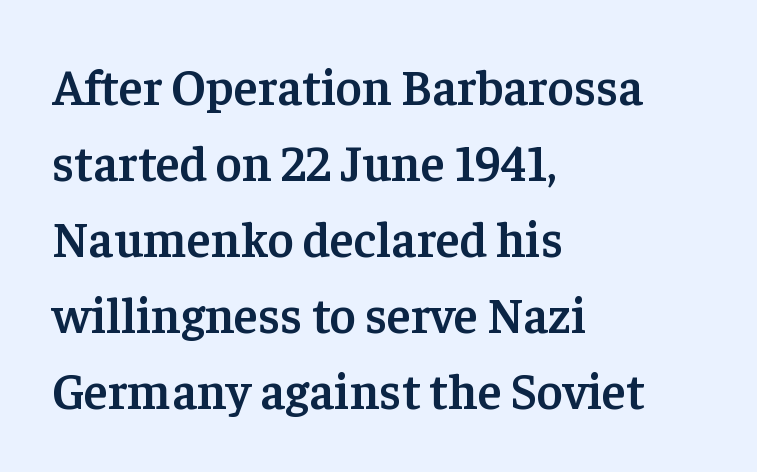
Character widths vary here, with narrow letters taking less room than wide ones. Do the letters lean? They stand straight. One glance says typical: line gaps are just what's usual. Does the weight exceed regular? Yes, but only to semibold. Between one letter and the next there's only the usual sliver of space.
